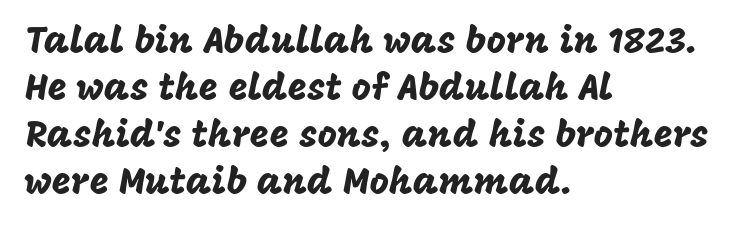
{"serif": "no", "width": "normal", "stroke_contrast": "low", "x_height": "large", "monospaced": "no", "underline": "no", "align": "left", "line_spacing": "normal", "line_spacing_ratio": 1.27, "letter_spacing": "normal", "letter_spacing_em": 0.0, "glyph_px": 37}
